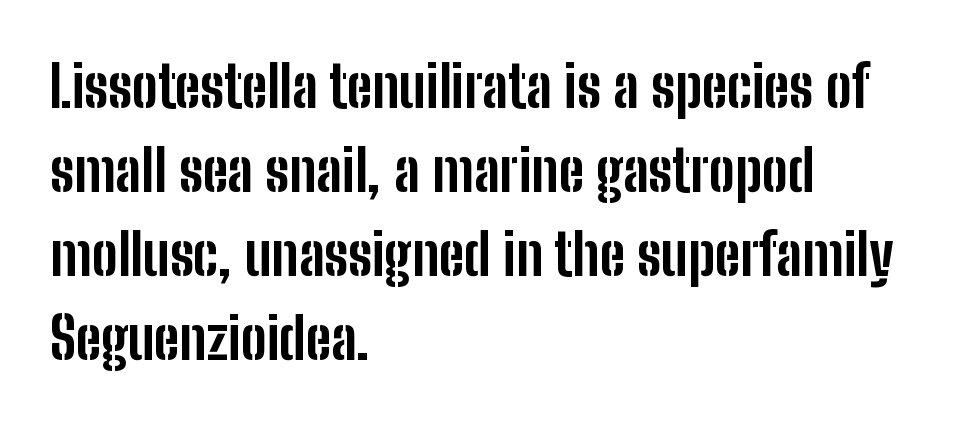
Q: Is the text bold? A: Yes.
Q: Is the text italic (slanted)? A: No, it is upright.
Q: Is the typeface a serif or a sans-serif typeface? A: Sans-serif.
Q: Is the text underlined? A: No.
Q: How is the paragraph aligned? A: Left-aligned.
Q: Is the spacing between letters normal or unusually wide? A: Normal.
Q: Is the spacing between lines tight, normal or loose? A: Normal.
Q: Width (condensed, normal, or wide)? A: Condensed.
Q: Stroke contrast? A: Low.
Q: x-height? A: Medium.
Q: Monospaced? A: No.
